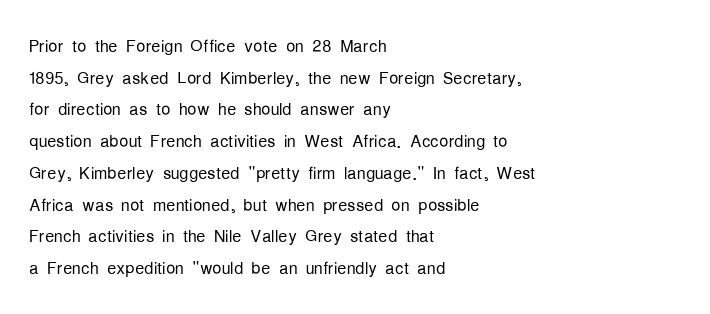
{"italic": "no", "bold": "no", "underline": "no", "align": "left", "line_spacing": "normal", "line_spacing_ratio": 1.38, "letter_spacing": "normal", "letter_spacing_em": 0.0, "glyph_px": 23}
